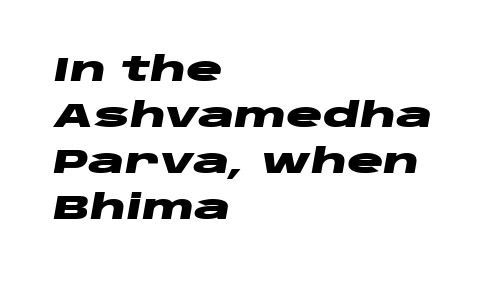
The space directly below the letters is spotless. An italicized treatment has been applied to the whole sample. Compared with an ordinary text face, these strokes are far heavier — a full bold. Nobody touched the tracking dial on this one. The rows are spaced the way most documents space them.
